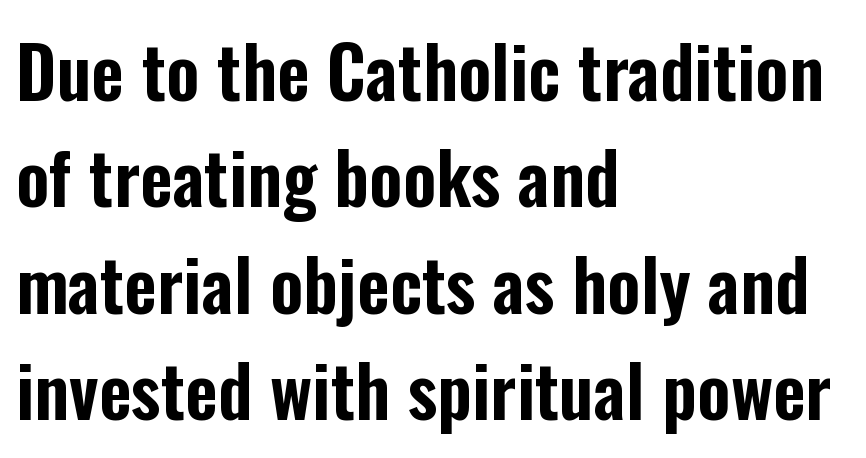
The image shows 71 px condensed sans-serif type, upright; set left-aligned, normal line spacing (1.5x), normal letter spacing, not underlined; low stroke contrast and a medium x-height.
